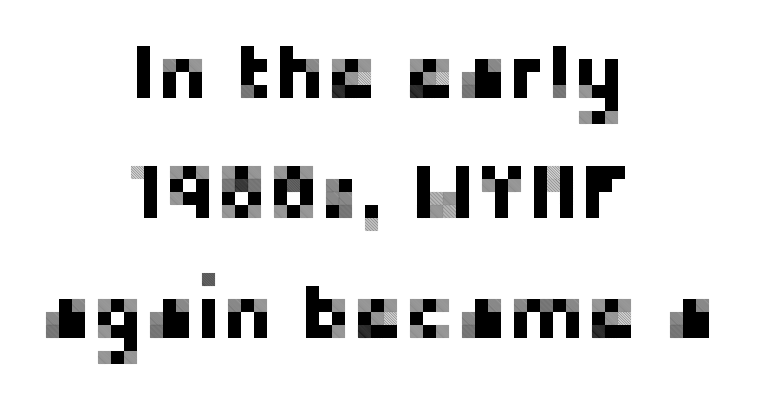
Note the varied advance widths — an 'i' is clearly narrower than an 'm'. These lines are composed in type without serifs. The passage shown has conventional tracking throughout. The space beneath each line is pristine and unruled. Interline gaps are of average width in this sample.
